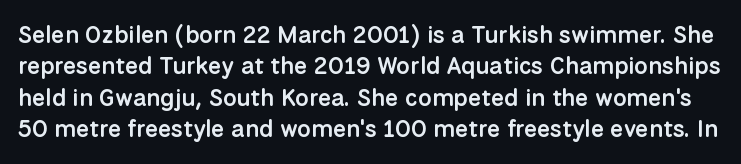
Q: Is the text bold? A: Semi-bold.
Q: Is the text italic (slanted)? A: No, it is upright.
Q: Is the text underlined? A: No.
Q: Is the spacing between letters normal or unusually wide? A: Normal.
Q: Is the spacing between lines tight, normal or loose? A: Normal.
